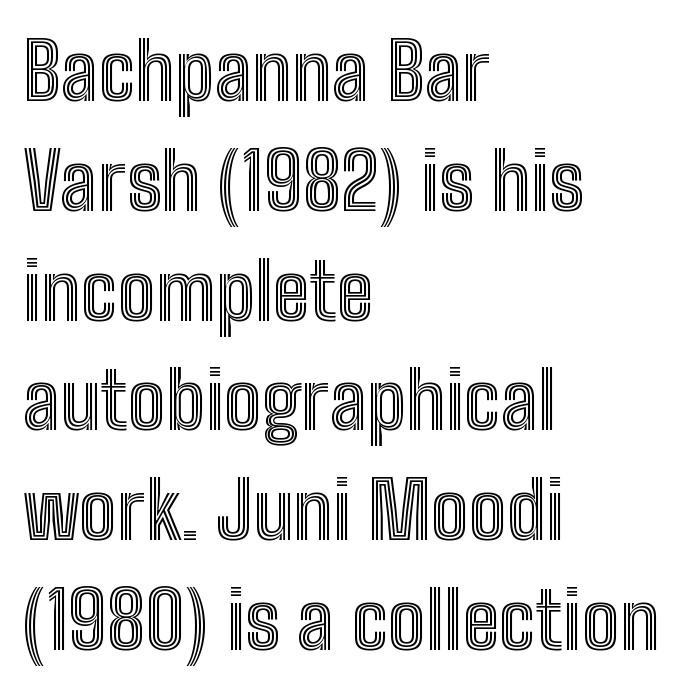
The image shows 79 px condensed type, upright; set left-aligned, normal line spacing (1.39x), normal letter spacing, not underlined; a medium x-height.
